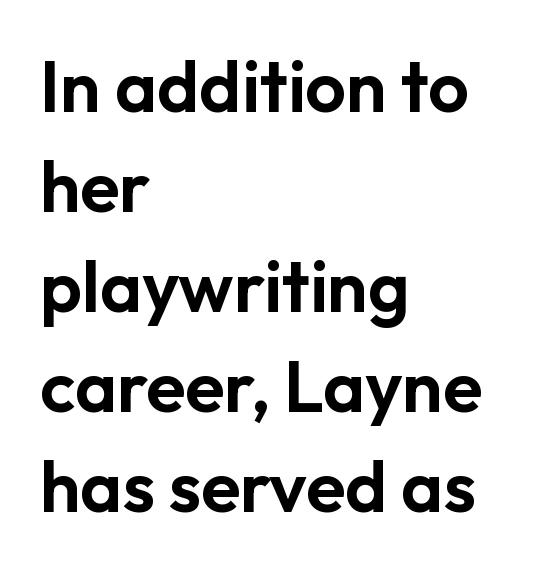
The lines in this sample share a left origin and differ only in where they stop. Lines of text with bare space underneath. Baseline-to-baseline distance is the conventional proportion of letter height. Ascenders rise straight up at ninety degrees. Each letter keeps its own natural width here, so spacing adapts to shape. Font category for this specimen: sans-serif.
